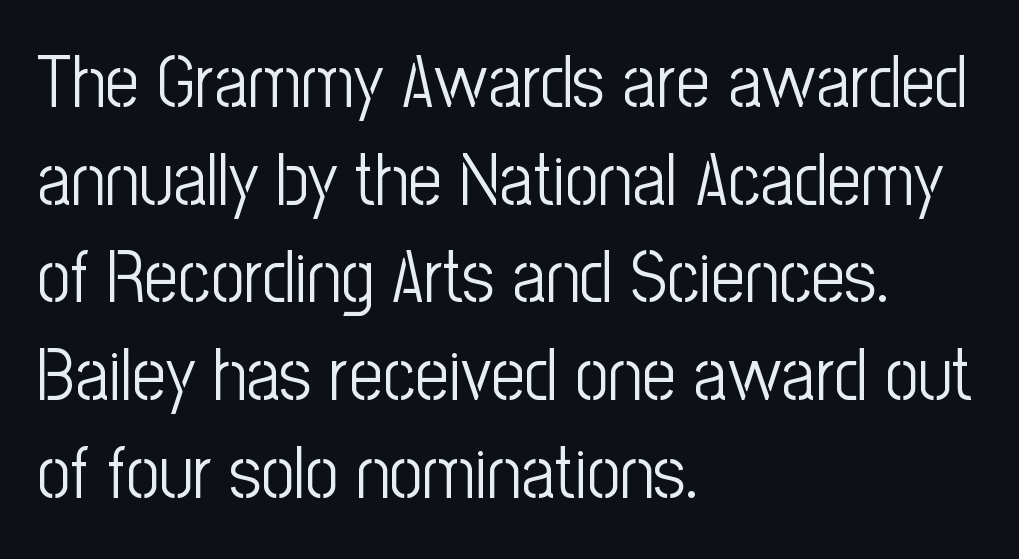
Nope, no serifs anywhere on these letters. Underlining? Definitely not there. The face used here is proportionally spaced, like ordinary book or web type. Vertical stems look standard width or narrower in stroke. Compared with a centered layout, this one pins lines to the left instead.
